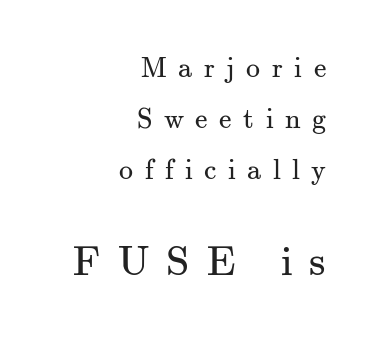
Q: Is the text bold? A: No.
Q: Is the text italic (slanted)? A: No, it is upright.
Q: Is the typeface a serif or a sans-serif typeface? A: Serif.
Q: Is the text underlined? A: No.
Q: How is the paragraph aligned? A: Right-aligned.
Q: Is the spacing between letters normal or unusually wide? A: Unusually wide.
Q: Which block of text is set in a larger size, the first (top) or the second (bottom)? A: The second (bottom) one.
Q: Width (condensed, normal, or wide)? A: Normal.
Q: Stroke contrast? A: Medium.
Q: x-height? A: Small.
Q: Monospaced? A: No.
